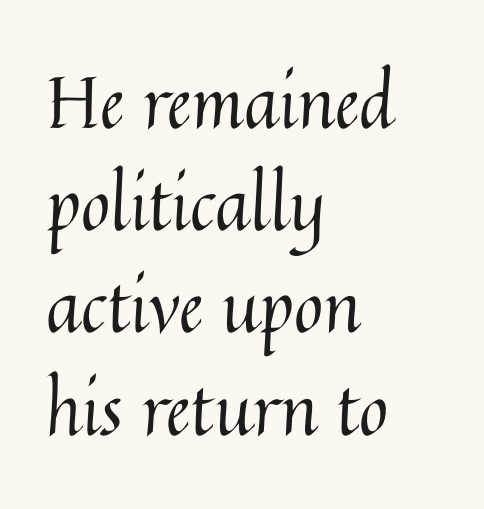
{"bold": "no", "weight": "regular", "width": "normal", "stroke_contrast": "medium", "x_height": "medium", "monospaced": "no", "underline": "no", "align": "left", "line_spacing": "normal", "line_spacing_ratio": 1.44, "letter_spacing": "normal", "letter_spacing_em": 0.0, "glyph_px": 71}
